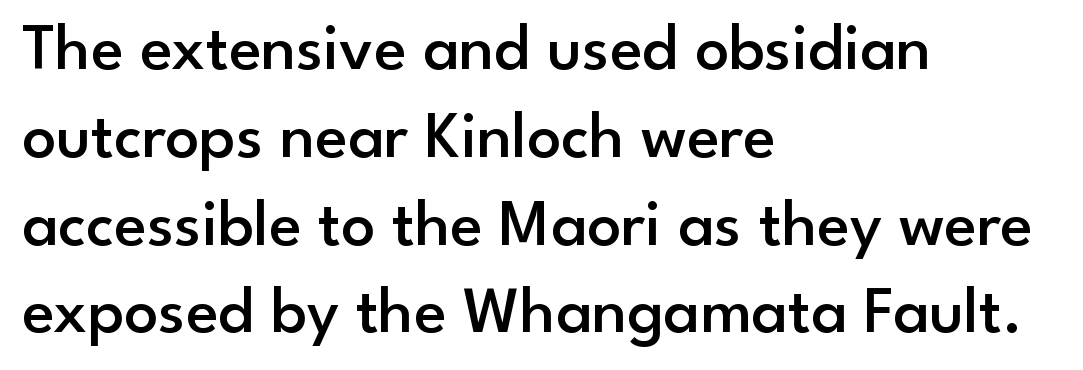
The zone under the glyphs is completely vacant. Spacing verdict: proportional, widths tailored to each character. These lines carry some extra weight — a demibold, not a full bold. The axis of the letterforms is exactly vertical. This is sans-serif lettering, the kind often seen on screens and signage.
